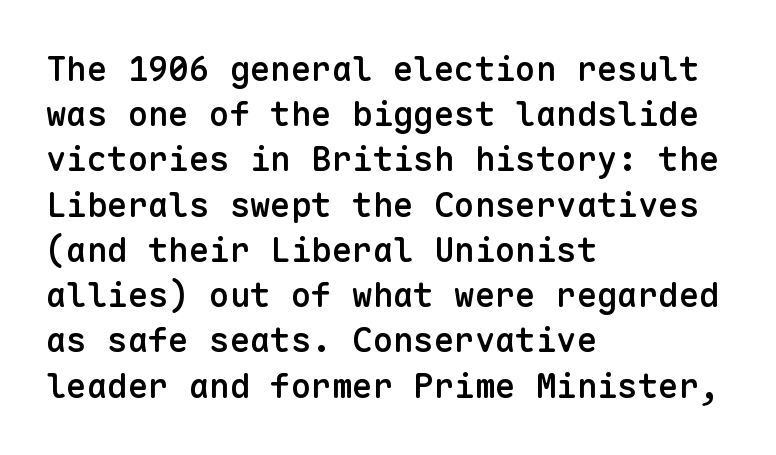
{"serif": "no", "italic": "no", "bold": "semi", "weight": "semibold", "width": "normal", "stroke_contrast": "low", "x_height": "medium", "monospaced": "yes", "underline": "no", "align": "left", "line_spacing": "normal", "line_spacing_ratio": 1.33, "letter_spacing": "normal", "letter_spacing_em": 0.0, "glyph_px": 34}
